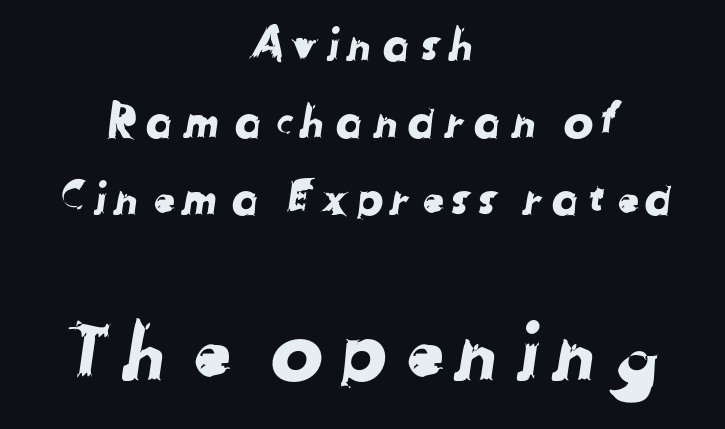
{"serif": "no", "width": "normal", "stroke_contrast": "low", "x_height": "medium", "monospaced": "no", "underline": "no", "align": "center", "line_spacing_ratio": 1.71, "larger_block": "second", "size_ratio": 1.76, "glyph_px": 79}
